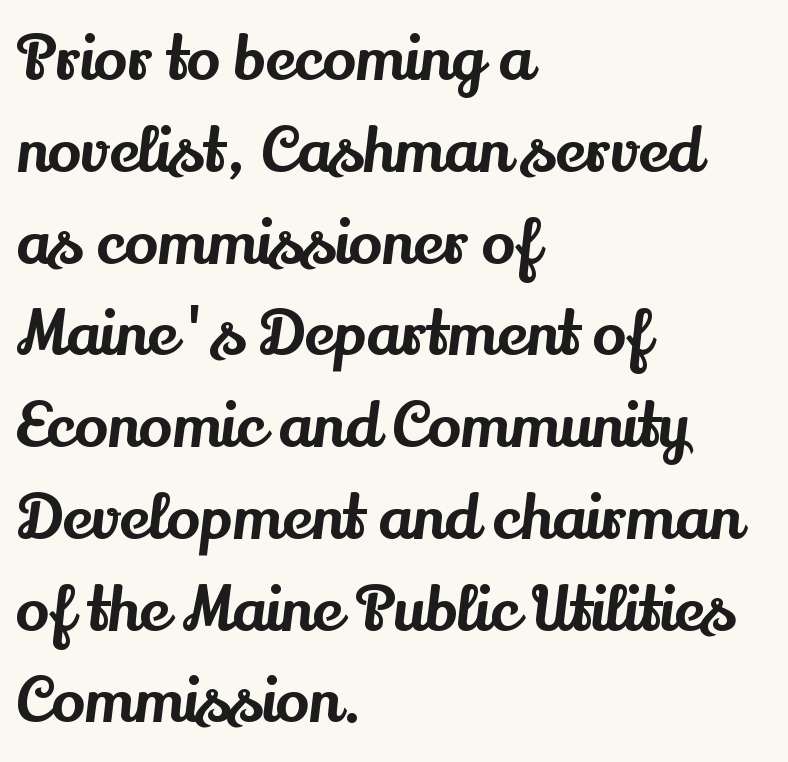
{"serif": "yes", "width": "normal", "stroke_contrast": "medium", "x_height": "small", "monospaced": "no", "underline": "no", "align": "left", "line_spacing": "normal", "line_spacing_ratio": 1.48, "letter_spacing": "normal", "letter_spacing_em": 0.0, "glyph_px": 62}
